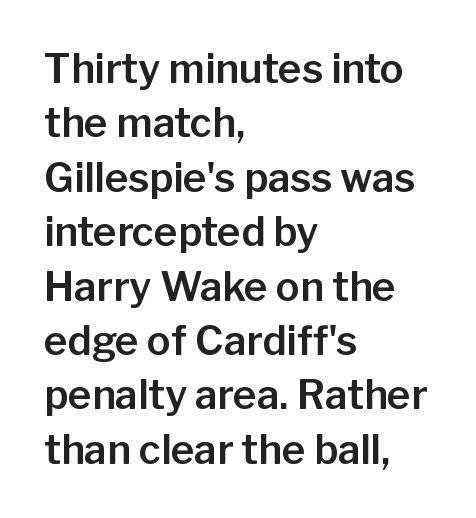
The image shows 40 px sans-serif type, upright; set left-aligned, normal line spacing (1.36x), normal letter spacing, not underlined; low stroke contrast and a medium x-height.
